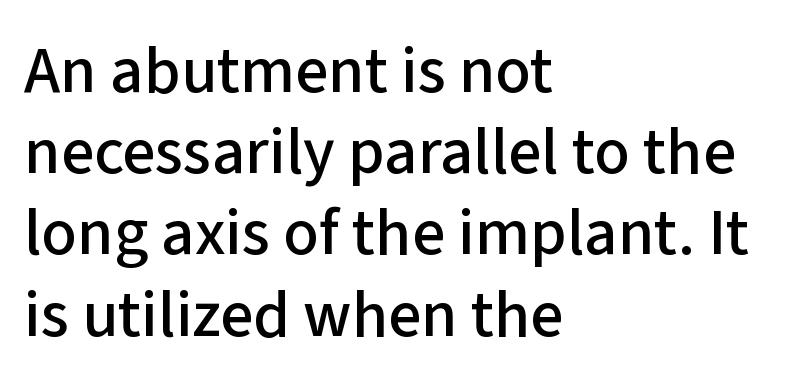
Q: Is the text italic (slanted)? A: No, it is upright.
Q: Is the typeface a serif or a sans-serif typeface? A: Sans-serif.
Q: Is the text underlined? A: No.
Q: How is the paragraph aligned? A: Left-aligned.
Q: Is the spacing between letters normal or unusually wide? A: Normal.
Q: Width (condensed, normal, or wide)? A: Normal.
Q: Stroke contrast? A: Low.
Q: x-height? A: Medium.
Q: Monospaced? A: No.
